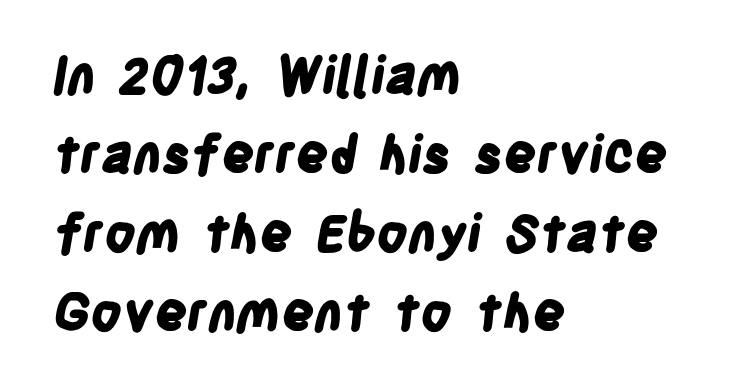
Q: Is the text bold? A: Yes.
Q: Is the typeface a serif or a sans-serif typeface? A: Sans-serif.
Q: Is the text underlined? A: No.
Q: How is the paragraph aligned? A: Left-aligned.
Q: Is the spacing between letters normal or unusually wide? A: Normal.
Q: Is the spacing between lines tight, normal or loose? A: Normal.
Q: Width (condensed, normal, or wide)? A: Condensed.
Q: Stroke contrast? A: Low.
Q: x-height? A: Large.
Q: Monospaced? A: No.
